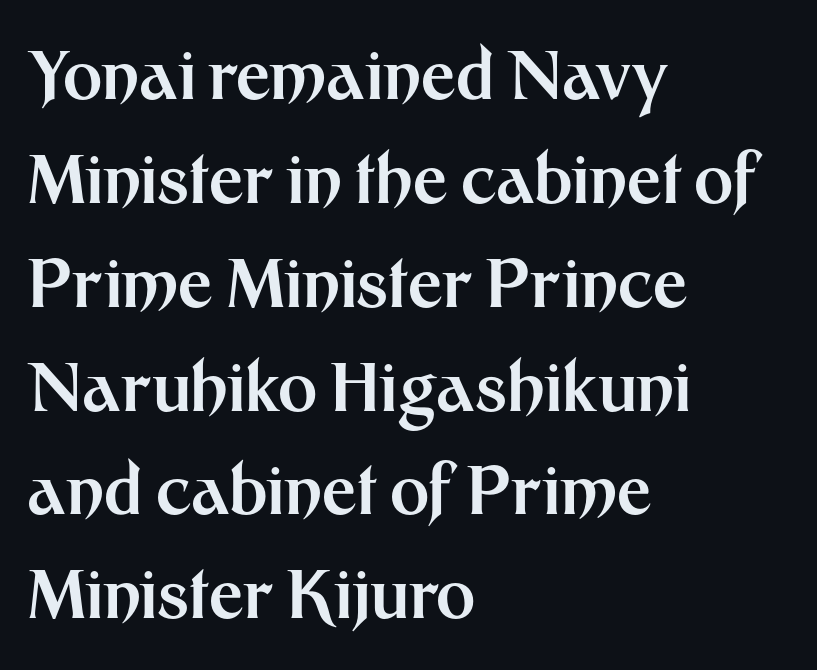
Successive baselines arrive at the customary interval. This is roman type, the default non-slanted kind. A classic flush-left, rag-right setting is used for this passage. The text was rendered using a sans face with plain stroke endings.
